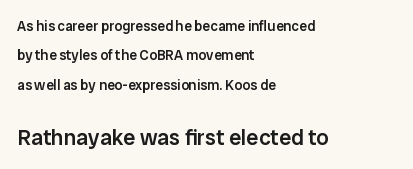
Q: Is the text bold? A: Semi-bold.
Q: Is the text italic (slanted)? A: No, it is upright.
Q: Is the text underlined? A: No.
Q: How is the paragraph aligned? A: Left-aligned.
Q: Is the spacing between letters normal or unusually wide? A: Normal.
Q: Is the spacing between lines tight, normal or loose? A: Loose.
Q: Which block of text is set in a larger size, the first (top) or the second (bottom)? A: The second (bottom) one.
